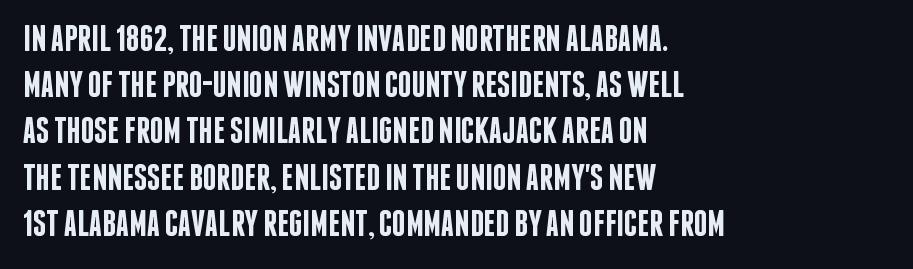
Bare-footed words on every line. The lines sit at an ordinary, default distance from one another. How are the letters spaced? Ordinarily, with no added tracking. The face used here is proportionally spaced, like ordinary book or web type. Moderately thickened strokes mark this as semibold type. Compared with a centered layout, this one pins lines to the left instead.
